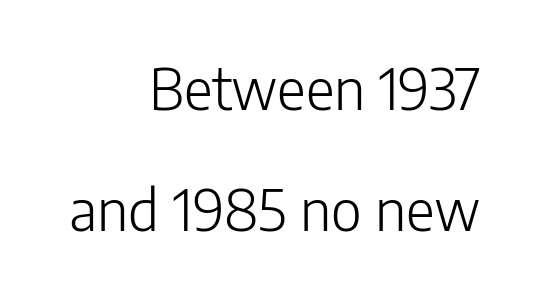
{"serif": "no", "italic": "no", "bold": "no", "weight": "light", "width": "normal", "stroke_contrast": "low", "x_height": "medium", "monospaced": "no", "underline": "no", "align": "right", "line_spacing": "loose", "line_spacing_ratio": 2.16, "letter_spacing": "normal", "letter_spacing_em": 0.0, "glyph_px": 56}
